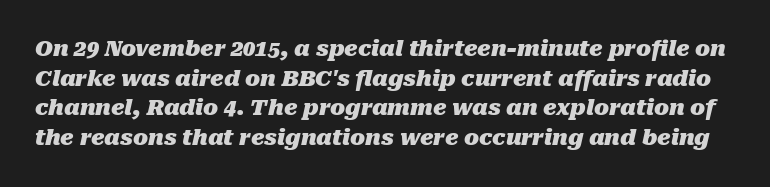
Chunky letters — that's bold for sure. Would a proofreader flag this as italicized? Yes. The passage shown has conventional tracking throughout. Decoration check: the copy has no underline.
